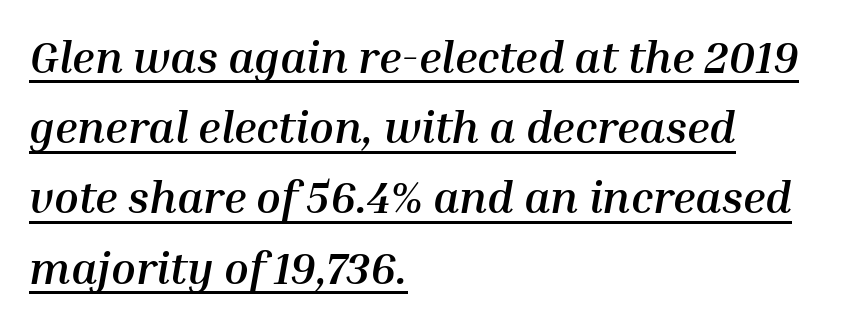
The image shows 45 px semibold type, italic (leaning right); set left-aligned, normal line spacing (1.56x), normal letter spacing, underlined; medium stroke contrast and a medium x-height.
